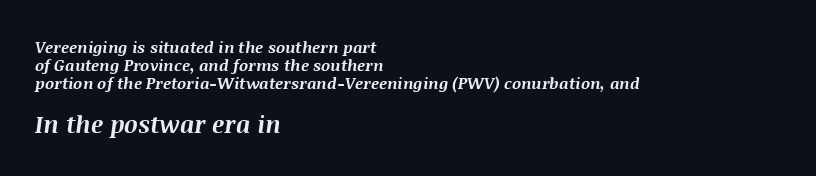
Rendered with sloped, italic letterforms. Teacher's note: observe the even left margin — that is flush-left alignment. Look at the stroke-to-counter ratio: heavy, a bold. Visually, the bottom section dominates because its glyphs are scaled up. You could barely slide anything between these rows.
